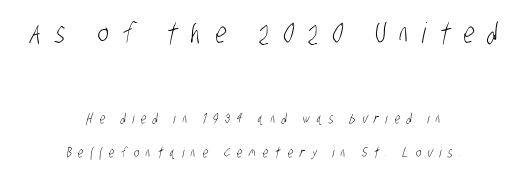
The image shows 28 px light, condensed sans-serif type; set centered, loose line spacing (2.47x), unusually wide letter spacing (+0.49 em), not underlined; the first (top) block is 2.0x larger; low stroke contrast and a large x-height.
